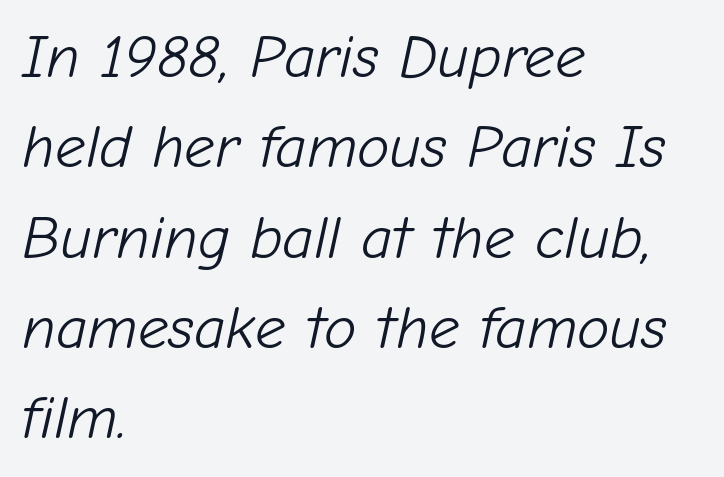
Each stroke keeps to a modest, everyday thickness or less. Tall strokes in this sample are angled rather than plumb. Unmarked baselines from the first word to the last. Looks like regular typesetting: each glyph gets only the width it needs. Whoever set this chose a conventional vertical rhythm. Between one letter and the next there's only the usual sliver of space.
